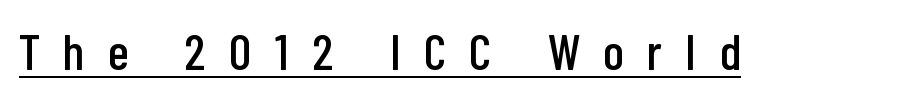
Serifs: no, the terminals of the letterforms are clean. Words appear elongated and porous because spacing is wide. These lines are rendered in a variable-pitch font. The typography opts for an upright posture over an oblique one. Emphasis is given by a line drawn under the lettering.
